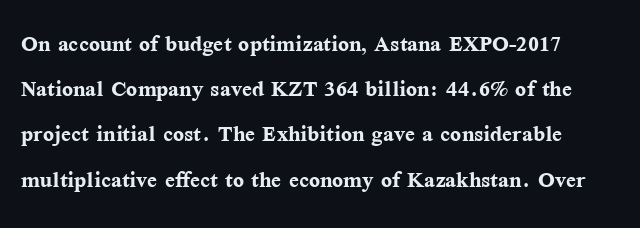
Bare-footed words on every line. You can tell it's not italic because the verticals are truly vertical. Leading: standard. The characters look thick and weighty, a clear bold.
